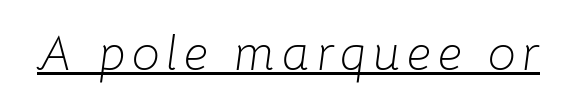
{"italic": "yes", "lean": "right", "slant_degrees": 8, "bold": "no", "weight": "light", "width": "normal", "stroke_contrast": "low", "x_height": "medium", "monospaced": "no", "underline": "yes", "glyph_px": 49}
